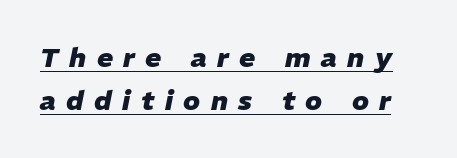
Q: Is the text bold? A: Yes.
Q: Is the text italic (slanted)? A: Yes, it leans right by about 11 degrees.
Q: Is the text underlined? A: Yes.
Q: Is the spacing between letters normal or unusually wide? A: Unusually wide.
Q: Is the spacing between lines tight, normal or loose? A: Normal.
